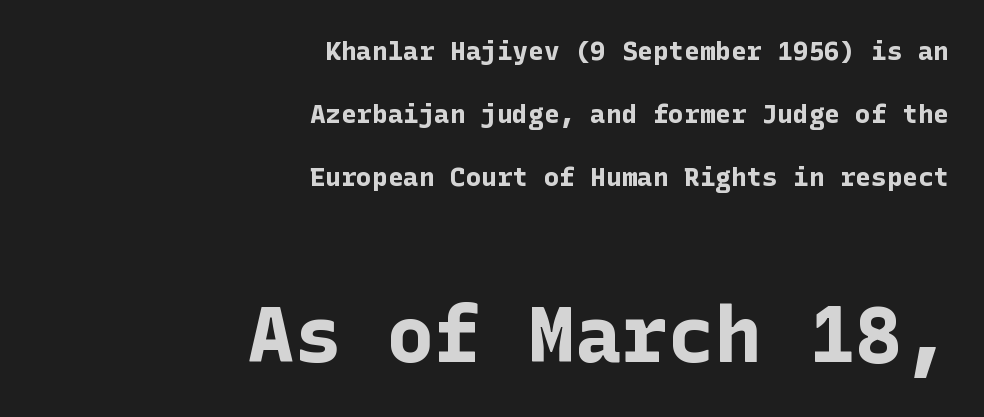
Q: Is the text bold? A: Yes.
Q: Is the text italic (slanted)? A: No, it is upright.
Q: Is the typeface a serif or a sans-serif typeface? A: Sans-serif.
Q: Is the text underlined? A: No.
Q: How is the paragraph aligned? A: Right-aligned.
Q: Is the spacing between letters normal or unusually wide? A: Normal.
Q: Is the spacing between lines tight, normal or loose? A: Loose.
Q: Which block of text is set in a larger size, the first (top) or the second (bottom)? A: The second (bottom) one.
Q: Width (condensed, normal, or wide)? A: Normal.
Q: Stroke contrast? A: Low.
Q: x-height? A: Medium.
